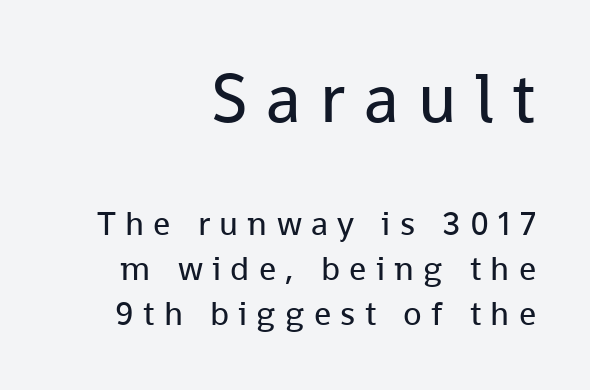
{"serif": "no", "italic": "no", "bold": "no", "weight": "regular", "width": "normal", "stroke_contrast": "low", "x_height": "medium", "monospaced": "no", "underline": "no", "align": "right", "line_spacing": "normal", "line_spacing_ratio": 1.33, "letter_spacing": "wide", "letter_spacing_em": 0.27, "larger_block": "first", "size_ratio": 2.03, "glyph_px": 69}
